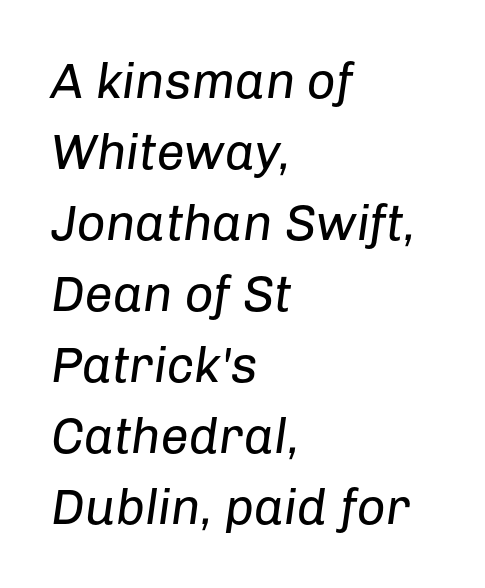
Decoration check: the copy has no underline. The passage shown is not bold in any degree. The ragged edge is on the right, which tells us the setting is flush left. Spacing verdict: proportional, widths tailored to each character. Nobody touched the tracking dial on this one.
